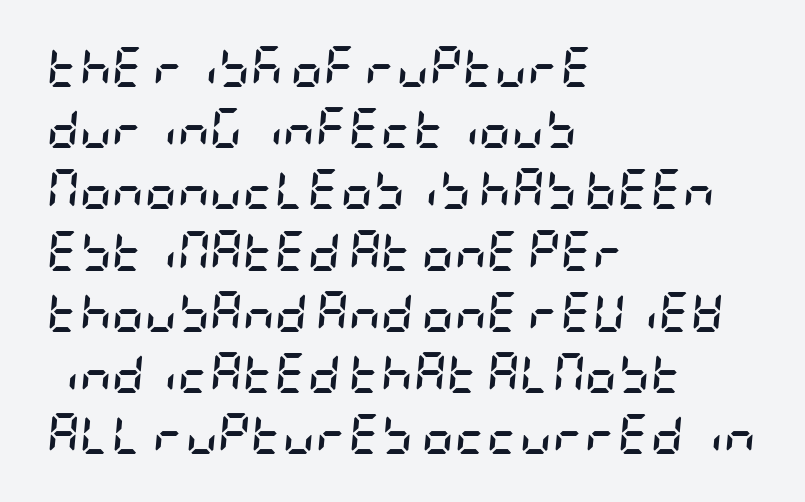
Q: Is the text bold? A: Yes.
Q: Is the text italic (slanted)? A: Yes, it leans right by about 5 degrees.
Q: Is the text underlined? A: No.
Q: How is the paragraph aligned? A: Left-aligned.
Q: Is the spacing between letters normal or unusually wide? A: Normal.
Q: Is the spacing between lines tight, normal or loose? A: Normal.
Q: Width (condensed, normal, or wide)? A: Condensed.
Q: Stroke contrast? A: Low.
Q: x-height? A: Large.
